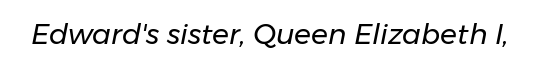
Q: Is the text bold? A: No.
Q: Is the text italic (slanted)? A: Yes, it leans right by about 11 degrees.
Q: Is the text underlined? A: No.
Q: Is the spacing between letters normal or unusually wide? A: Normal.
Q: Width (condensed, normal, or wide)? A: Normal.
Q: Stroke contrast? A: Low.
Q: x-height? A: Medium.
Q: Monospaced? A: No.
